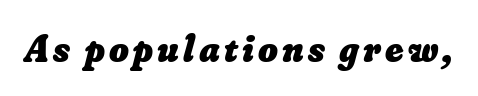
Q: Is the text bold? A: Yes.
Q: Is the text underlined? A: No.
Q: Width (condensed, normal, or wide)? A: Normal.
Q: Stroke contrast? A: Low.
Q: x-height? A: Small.
Q: Monospaced? A: No.
